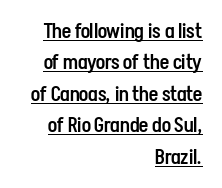
The typesetter has applied underlining to the passage shown. Interline gaps are of average width in this sample. Line endings align vertically; line beginnings do not. No extra tracking has been applied to these lines. Nope, not italic — everything's standing straight.
